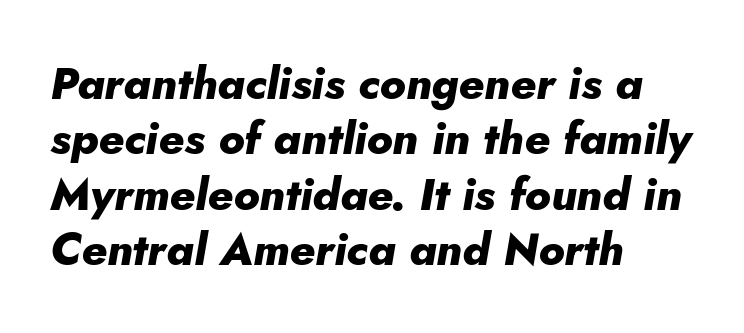
Tall strokes in this sample are angled rather than plumb. The strip under each line holds only bare page. The passage shown is typed in a proportional face where columns would drift. Caption: multi-line text, flush left, ragged right.
